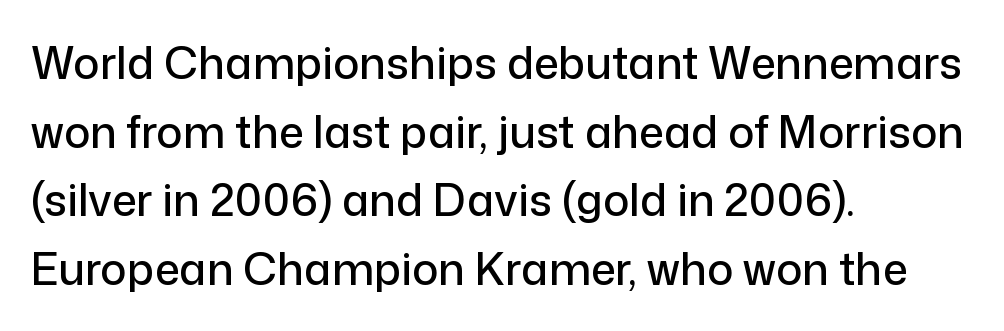
{"serif": "no", "italic": "no", "width": "normal", "stroke_contrast": "low", "x_height": "medium", "monospaced": "no", "underline": "no", "align": "left", "line_spacing": "normal", "line_spacing_ratio": 1.56, "letter_spacing": "normal", "letter_spacing_em": 0.0, "glyph_px": 44}
